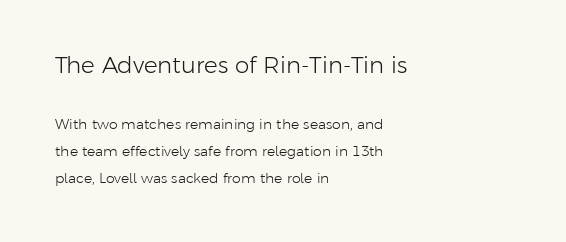
{"italic": "no", "bold": "no", "underline": "no", "align": "left", "line_spacing": "loose", "line_spacing_ratio": 1.94, "letter_spacing": "normal", "letter_spacing_em": 0.0, "larger_block": "first", "size_ratio": 1.64, "glyph_px": 23}
